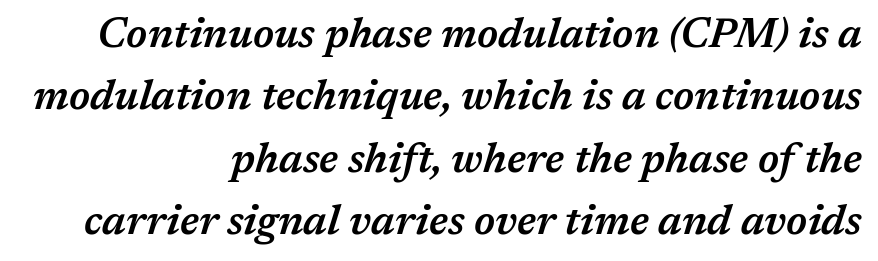
{"italic": "yes", "lean": "right", "slant_degrees": 17, "bold": "semi", "weight": "semibold", "width": "normal", "stroke_contrast": "medium", "x_height": "medium", "monospaced": "no", "underline": "no", "align": "right", "line_spacing": "normal", "line_spacing_ratio": 1.52, "letter_spacing": "normal", "letter_spacing_em": 0.0, "glyph_px": 41}
